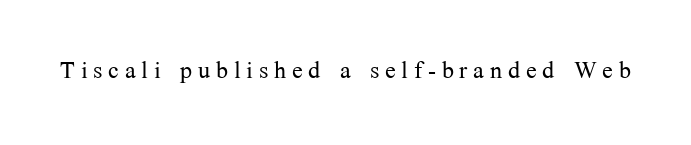
Typographically, this falls in the serif category. Character widths vary here, with narrow letters taking less room than wide ones. When letters stand straight like this, we call the style roman or upright. Stem width sits at or under what a default text font uses. Descenders are the only things crossing below the line.
